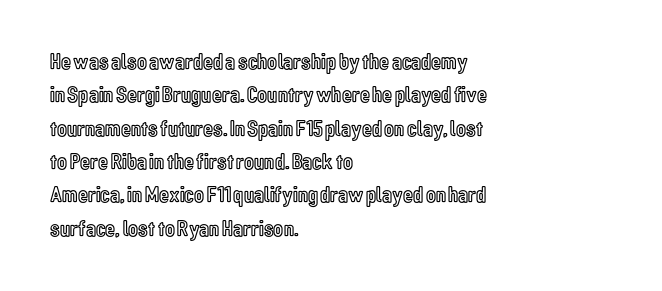
The image shows 23 px text type, upright; set left-aligned, normal line spacing (1.45x), normal letter spacing, not underlined.
